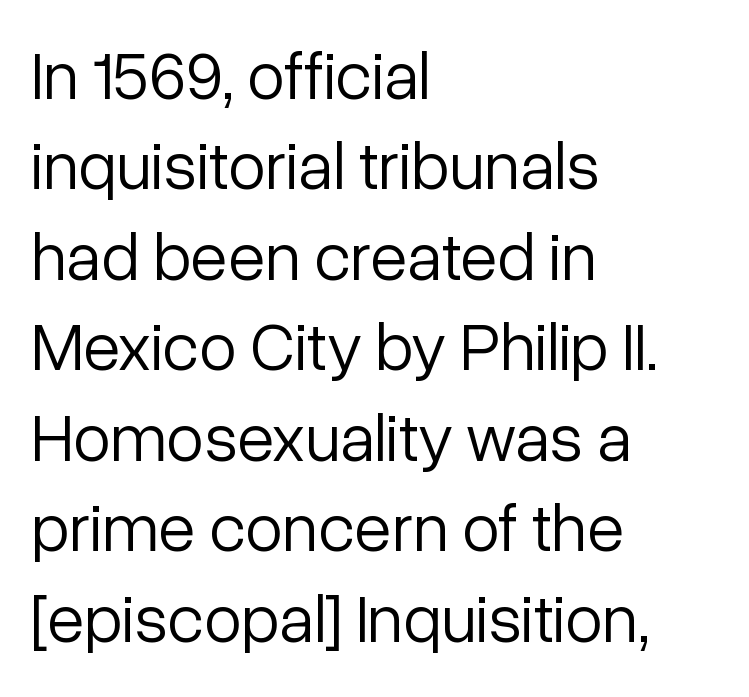
{"serif": "no", "italic": "no", "bold": "no", "weight": "light", "width": "normal", "stroke_contrast": "low", "x_height": "medium", "monospaced": "no", "underline": "no", "align": "left", "line_spacing": "normal", "line_spacing_ratio": 1.33, "letter_spacing": "normal", "letter_spacing_em": 0.0, "glyph_px": 68}
